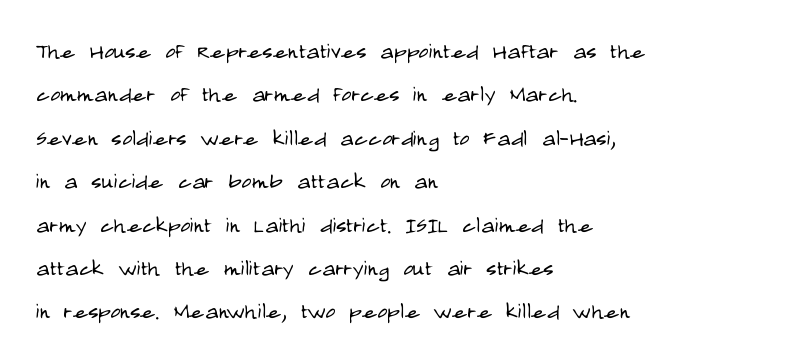
{"serif": "no", "italic": "no", "bold": "no", "weight": "light", "width": "condensed", "stroke_contrast": "low", "x_height": "large", "monospaced": "no", "underline": "no", "align": "left", "line_spacing": "normal", "line_spacing_ratio": 1.55, "letter_spacing": "normal", "letter_spacing_em": 0.0, "glyph_px": 28}
